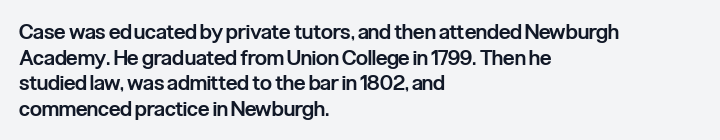
Q: Is the text bold? A: Semi-bold.
Q: Is the text italic (slanted)? A: No, it is upright.
Q: Is the text underlined? A: No.
Q: How is the paragraph aligned? A: Left-aligned.
Q: Is the spacing between letters normal or unusually wide? A: Normal.
